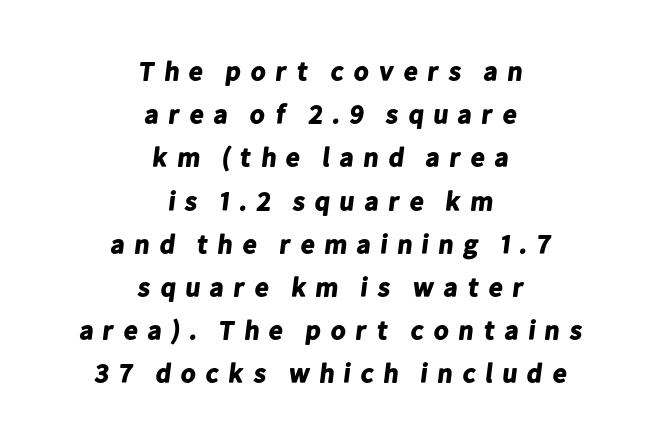
{"bold": "yes", "underline": "no", "align": "center", "line_spacing": "normal", "line_spacing_ratio": 1.6, "letter_spacing": "wide", "letter_spacing_em": 0.3, "glyph_px": 27}
